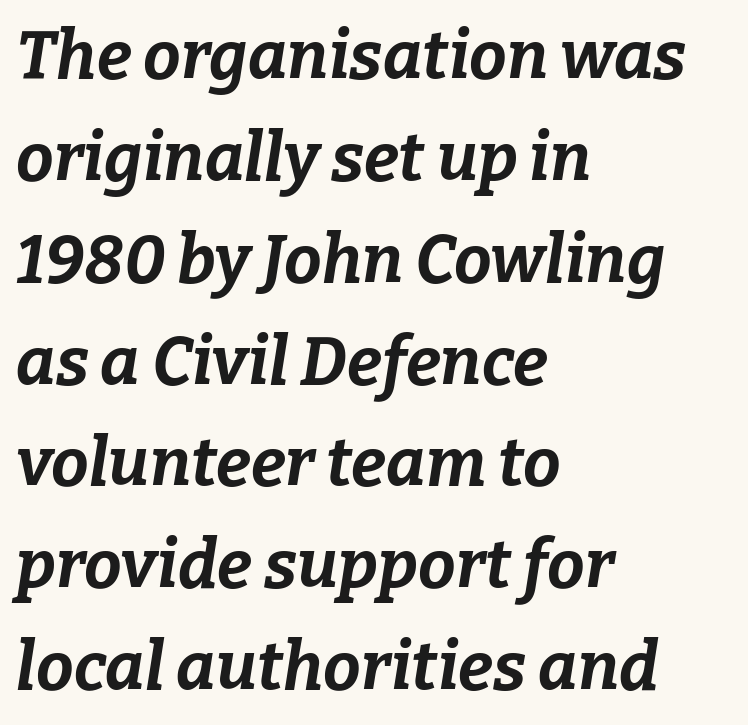
Q: Is the text bold? A: Yes.
Q: Is the text italic (slanted)? A: Yes, it leans right by about 9 degrees.
Q: Is the text underlined? A: No.
Q: How is the paragraph aligned? A: Left-aligned.
Q: Is the spacing between letters normal or unusually wide? A: Normal.
Q: Is the spacing between lines tight, normal or loose? A: Normal.
Q: Width (condensed, normal, or wide)? A: Normal.
Q: Stroke contrast? A: Low.
Q: x-height? A: Medium.
Q: Monospaced? A: No.
